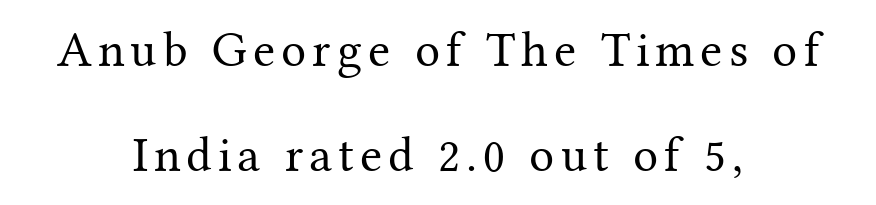
{"serif": "yes", "italic": "no", "bold": "no", "weight": "regular", "width": "normal", "stroke_contrast": "medium", "x_height": "medium", "monospaced": "no", "underline": "no", "align": "center", "line_spacing": "loose", "line_spacing_ratio": 2.1, "glyph_px": 50}
